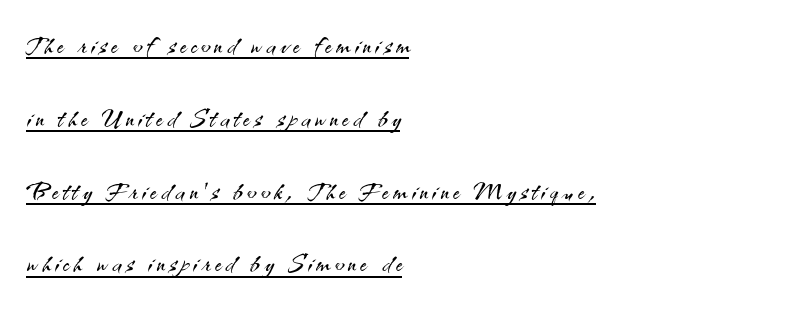
Q: Is the text bold? A: No.
Q: Is the text italic (slanted)? A: Yes.
Q: Is the typeface a serif or a sans-serif typeface? A: Sans-serif.
Q: Is the text underlined? A: Yes.
Q: How is the paragraph aligned? A: Left-aligned.
Q: Is the spacing between lines tight, normal or loose? A: Loose.
Q: Width (condensed, normal, or wide)? A: Normal.
Q: Stroke contrast? A: Medium.
Q: x-height? A: Small.
Q: Monospaced? A: No.
